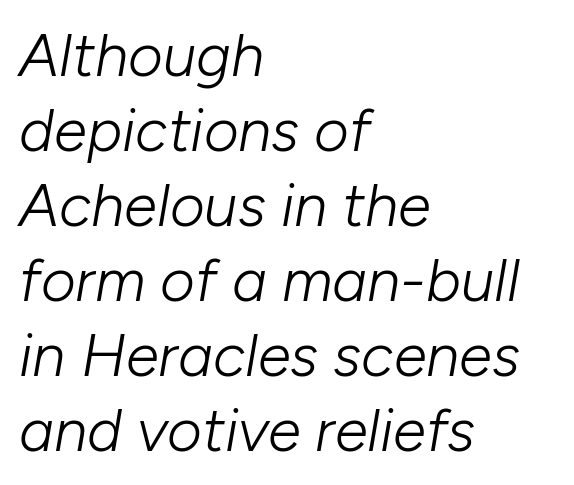
Compared with typical body copy, the letter spacing here is the same. The axis of the letterforms is tilted away from vertical. Descender tails drop into unmarked territory. Reading down the column, the eye jumps a familiar distance to each next line.
